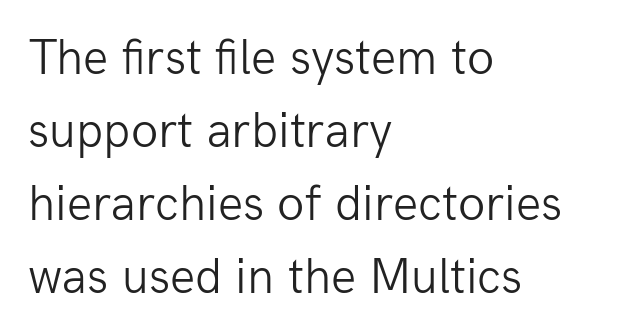
The face used here is proportionally spaced, like ordinary book or web type. Is the block centered? No — it sits flush against the left margin. This sample keeps an unexceptional amount of space between lines. I'd call this a sans setting — the letters go barefoot.
